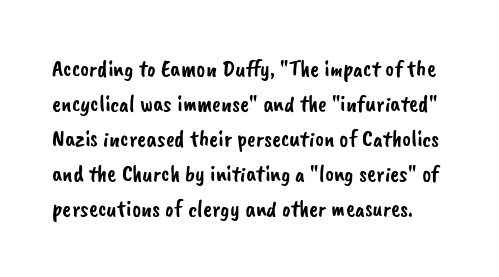
The image shows 24 px text type; set normal line spacing (1.46x), normal letter spacing, not underlined.
